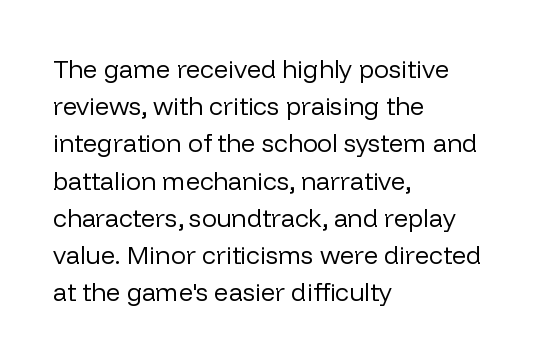
The image shows 25 px text type, upright; set left-aligned, normal line spacing (1.49x), normal letter spacing, not underlined.
